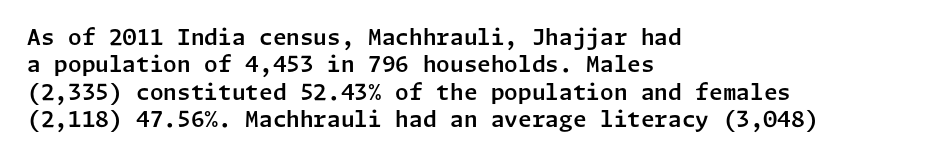
Letter spacing: default. Words float on clear page, feet unadorned. Every stem runs plumb, perpendicular to the baseline. Is there much room between lines? A standard amount, neither cramped nor airy. Reading down the block, your eye returns to a fixed left position each line.
